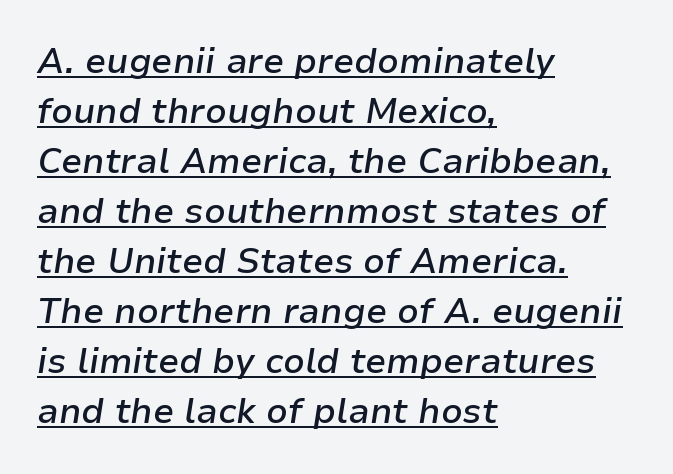
{"italic": "yes", "lean": "right", "slant_degrees": 9, "bold": "semi", "weight": "semibold", "width": "normal", "stroke_contrast": "low", "x_height": "medium", "monospaced": "no", "underline": "yes", "align": "left", "line_spacing": "normal", "line_spacing_ratio": 1.43, "letter_spacing": "normal", "letter_spacing_em": 0.0, "glyph_px": 35}
